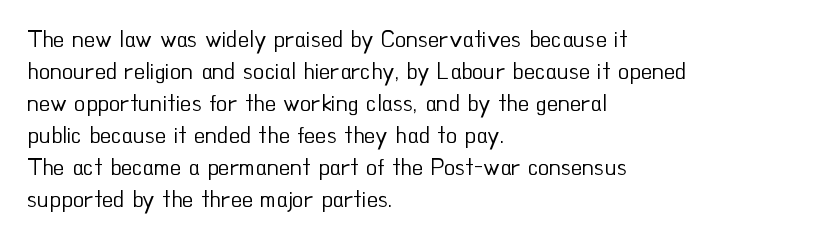
The image shows 23 px text type, upright; set left-aligned, normal line spacing (1.39x), normal letter spacing, not underlined.
